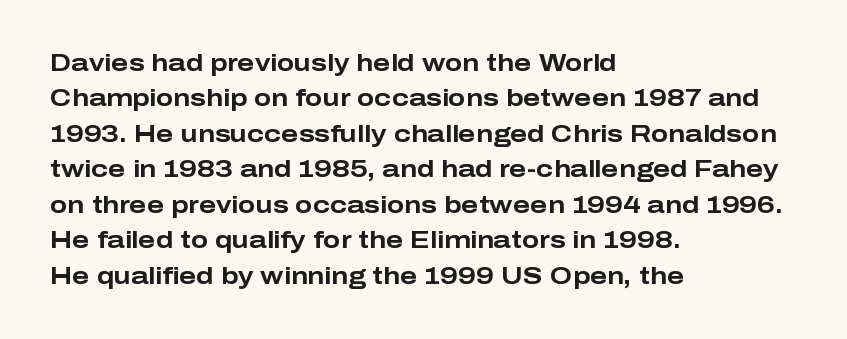
{"italic": "no", "bold": "yes", "underline": "no", "align": "left", "line_spacing": "normal", "line_spacing_ratio": 1.54, "letter_spacing": "normal", "letter_spacing_em": 0.0, "glyph_px": 23}
